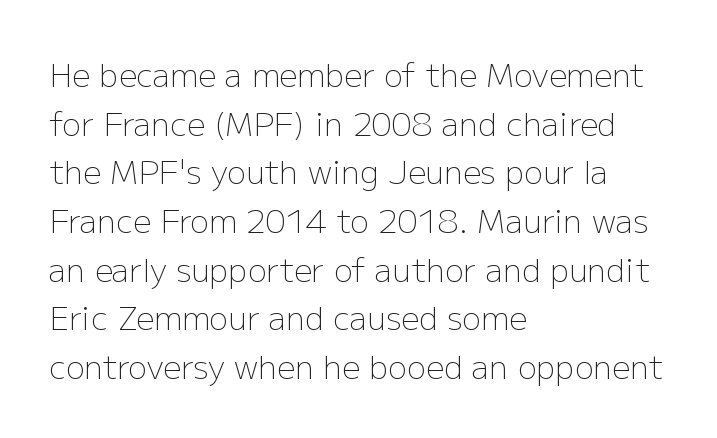
Q: Is the text bold? A: No.
Q: Is the text italic (slanted)? A: No, it is upright.
Q: Is the typeface a serif or a sans-serif typeface? A: Sans-serif.
Q: Is the text underlined? A: No.
Q: How is the paragraph aligned? A: Left-aligned.
Q: Is the spacing between letters normal or unusually wide? A: Normal.
Q: Is the spacing between lines tight, normal or loose? A: Normal.
Q: Width (condensed, normal, or wide)? A: Normal.
Q: Stroke contrast? A: Low.
Q: x-height? A: Medium.
Q: Monospaced? A: No.
